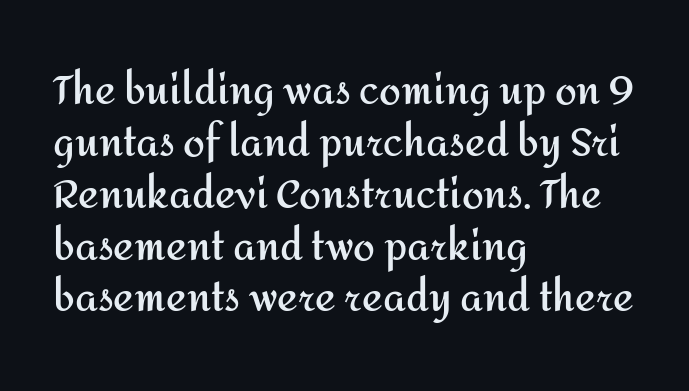
Typeset ragged right — the left edge is the straight one. Weight check: bold — yes, fully. The face used here is proportionally spaced, like ordinary book or web type. Nothing sits at the stroke ends, so this counts as sans-serif. Between one letter and the next there's only the usual sliver of space.
